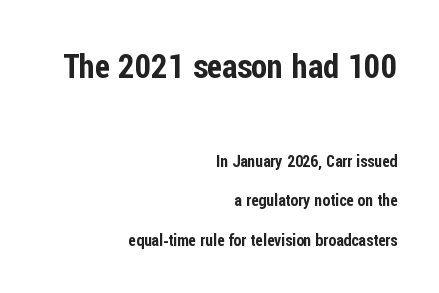
{"serif": "no", "italic": "no", "width": "condensed", "stroke_contrast": "low", "x_height": "medium", "monospaced": "no", "underline": "no", "align": "right", "line_spacing": "loose", "line_spacing_ratio": 2.45, "letter_spacing": "normal", "letter_spacing_em": 0.0, "larger_block": "first", "size_ratio": 2.06, "glyph_px": 33}
